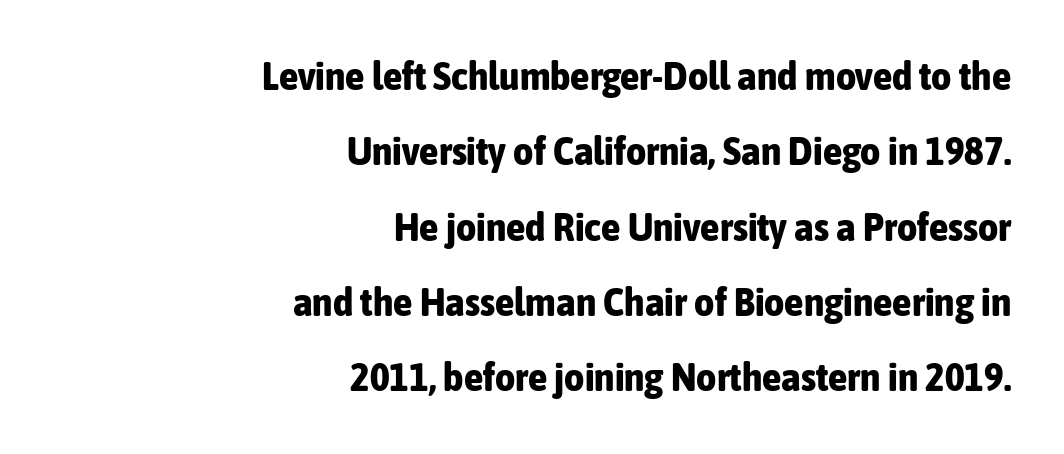
{"serif": "no", "italic": "no", "bold": "yes", "weight": "bold", "width": "condensed", "stroke_contrast": "low", "x_height": "medium", "monospaced": "no", "underline": "no", "align": "right", "line_spacing": "loose", "line_spacing_ratio": 1.93, "letter_spacing": "normal", "letter_spacing_em": 0.0, "glyph_px": 39}
